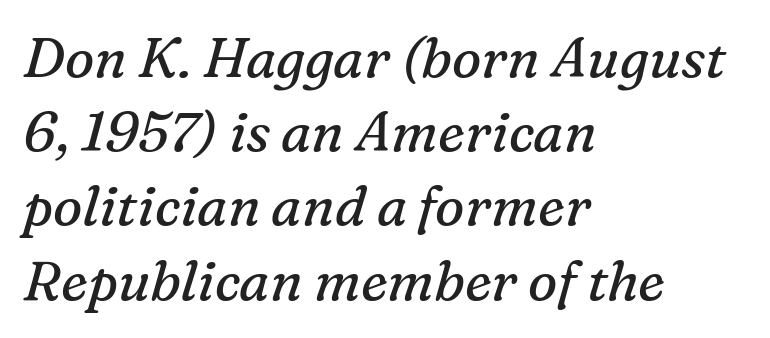
{"serif": "yes", "italic": "yes", "lean": "right", "slant_degrees": 16, "bold": "no", "weight": "regular", "width": "normal", "stroke_contrast": "medium", "x_height": "medium", "monospaced": "no", "underline": "no", "align": "left", "line_spacing": "normal", "line_spacing_ratio": 1.35, "letter_spacing": "normal", "letter_spacing_em": 0.0, "glyph_px": 55}
